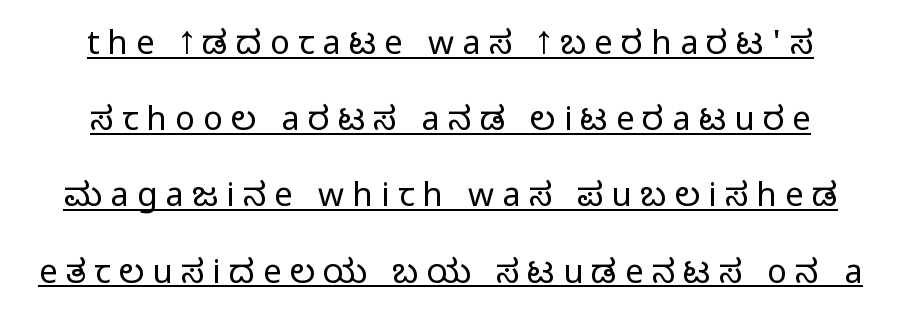
The image shows 33 px condensed sans-serif type, upright; set centered, loose line spacing (2.31x), unusually wide letter spacing (+0.25 em), underlined; medium stroke contrast.
